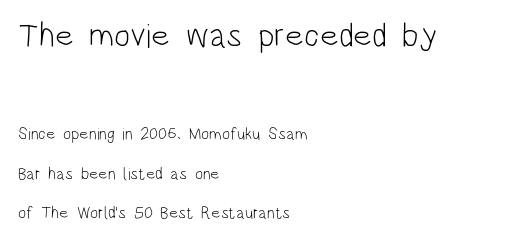
The strip under each line holds only bare page. The face looks like a standard text weight, possibly lighter. This is roman type, the default non-slanted kind. The line-height multiplier appears high, well above default. Which of the two is more prominent by size? The first, at the top. The type family on display is of the sans-serif kind.
